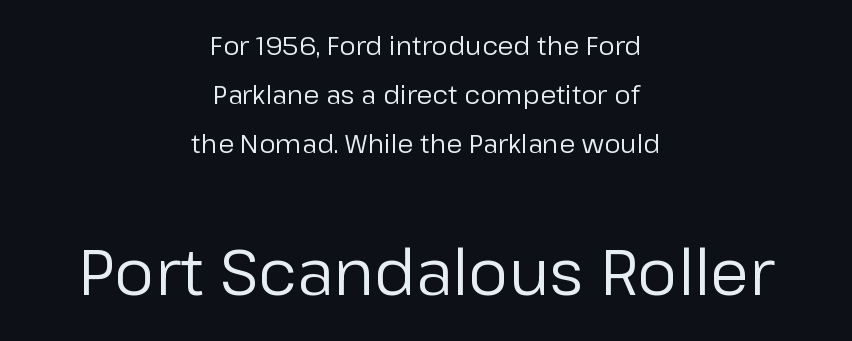
The passage shown is typed in a proportional face where columns would drift. The second block has been scaled up relative to the first. Beneath every word, the page is bare. Default kerning and tracking; the words read as compact shapes. The specimen reads as upright at a glance. Leftover space on each line is divided equally before and after the words.
